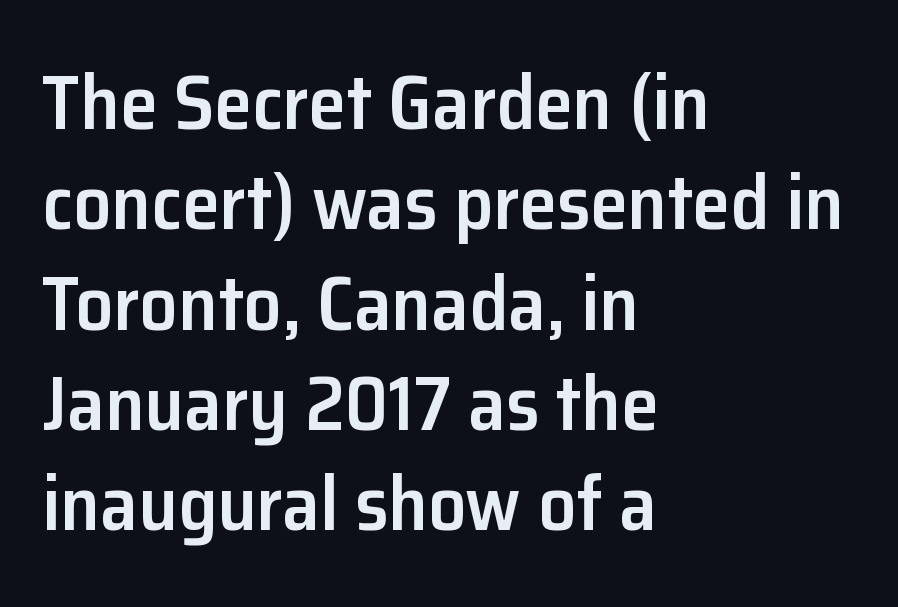
{"serif": "no", "italic": "no", "bold": "semi", "weight": "semibold", "width": "normal", "stroke_contrast": "low", "x_height": "medium", "monospaced": "no", "underline": "no", "align": "left", "line_spacing": "normal", "line_spacing_ratio": 1.32, "letter_spacing": "normal", "letter_spacing_em": 0.0, "glyph_px": 76}
